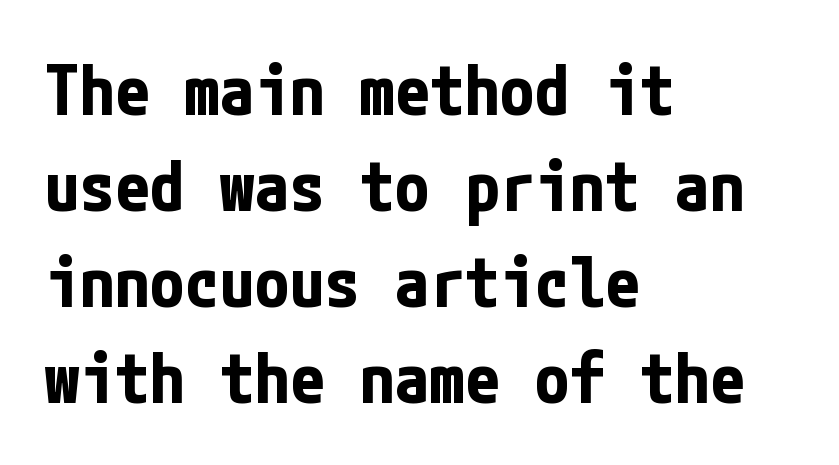
{"serif": "no", "italic": "no", "bold": "yes", "weight": "bold", "width": "condensed", "stroke_contrast": "low", "x_height": "medium", "underline": "no", "align": "left", "line_spacing": "normal", "line_spacing_ratio": 1.37, "letter_spacing": "normal", "letter_spacing_em": 0.0, "glyph_px": 70}
